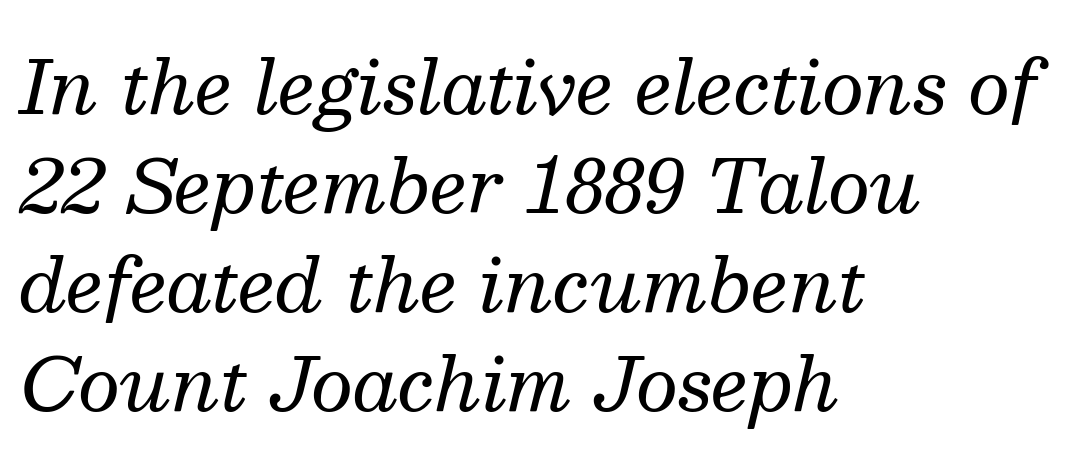
{"serif": "yes", "italic": "yes", "lean": "right", "slant_degrees": 13, "bold": "no", "weight": "regular", "width": "normal", "stroke_contrast": "medium", "x_height": "medium", "monospaced": "no", "underline": "no", "align": "left", "line_spacing": "normal", "line_spacing_ratio": 1.34, "letter_spacing": "normal", "letter_spacing_em": 0.0, "glyph_px": 74}
